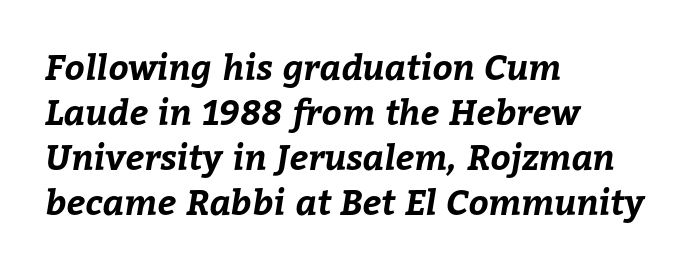
{"bold": "yes", "weight": "bold", "width": "normal", "stroke_contrast": "low", "x_height": "medium", "monospaced": "no", "underline": "no", "align": "left", "line_spacing": "normal", "line_spacing_ratio": 1.29, "letter_spacing": "normal", "letter_spacing_em": 0.0, "glyph_px": 35}
